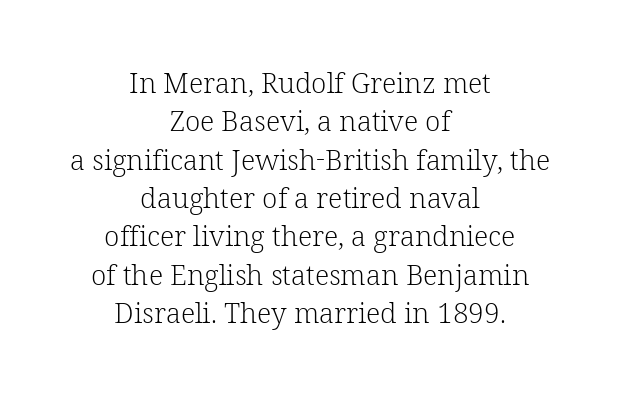
A typesetter would call this zero additional tracking. These lines are centered, leaving both edges ragged. The space directly below the letters is spotless. The leading is moderate, giving the passage an even texture. Is the type heavy? It reads as light-to-regular instead.
